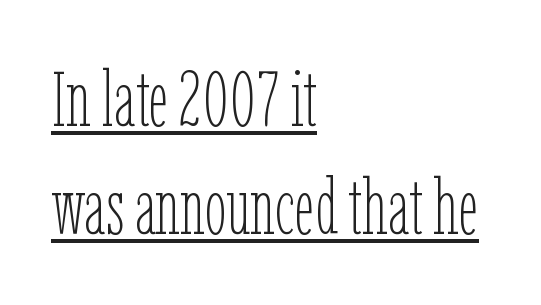
{"italic": "no", "bold": "no", "weight": "thin", "width": "condensed", "stroke_contrast": "low", "x_height": "medium", "monospaced": "no", "underline": "yes", "align": "left", "line_spacing": "normal", "line_spacing_ratio": 1.38, "letter_spacing": "normal", "letter_spacing_em": 0.0, "glyph_px": 78}
